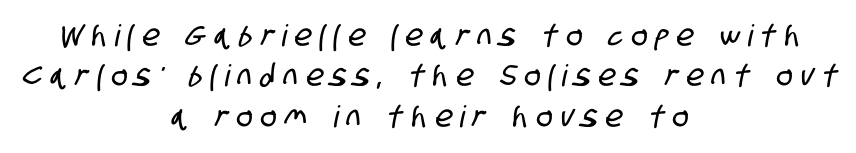
Looks like regular typesetting: each glyph gets only the width it needs. The specimen omits any rule beneath the text block's lines. The tracking jumps out immediately: characters are airy and widely separated. Each new line begins a customary step beneath the previous one.
